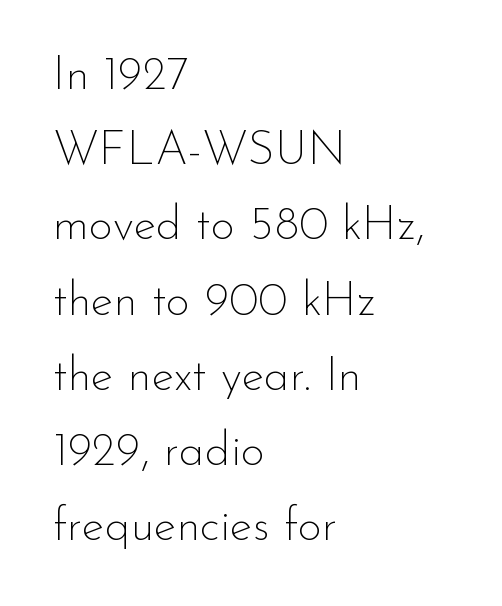
No letter is thick-stroked: the sample isn't bold. The designer left line spacing at the default. Is this a sans? Yes — the strokes have no serifs. The rendering uses natural spacing where letterforms have individual widths.
